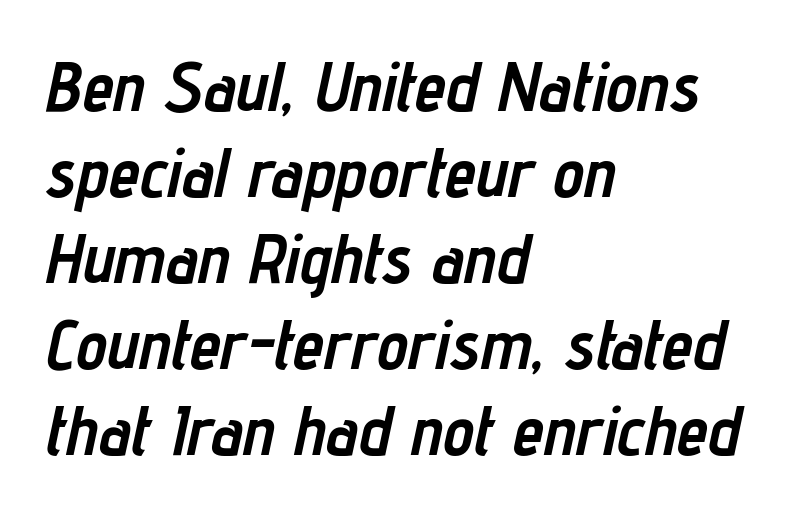
{"italic": "yes", "lean": "right", "slant_degrees": 12, "bold": "yes", "weight": "semibold", "width": "condensed", "stroke_contrast": "low", "x_height": "medium", "monospaced": "no", "underline": "no", "align": "left", "line_spacing_ratio": 1.23, "letter_spacing": "normal", "letter_spacing_em": 0.0, "glyph_px": 70}
